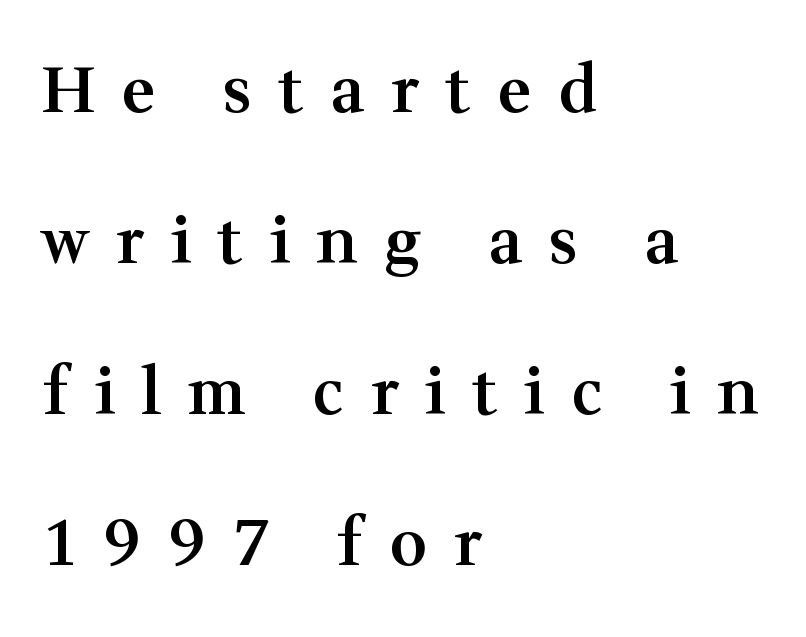
{"serif": "yes", "italic": "no", "bold": "semi", "weight": "semibold", "width": "normal", "stroke_contrast": "medium", "x_height": "medium", "monospaced": "no", "underline": "no", "align": "left", "line_spacing": "loose", "line_spacing_ratio": 2.36, "letter_spacing": "wide", "letter_spacing_em": 0.42, "glyph_px": 64}
